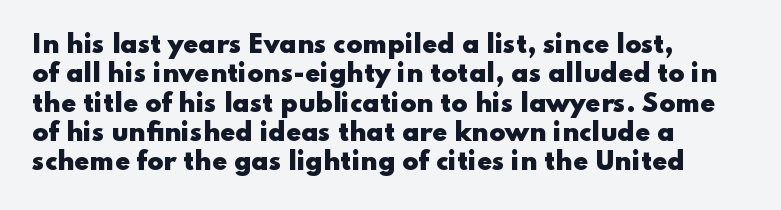
Q: Is the text bold? A: Yes.
Q: Is the text italic (slanted)? A: No, it is upright.
Q: Is the text underlined? A: No.
Q: How is the paragraph aligned? A: Left-aligned.
Q: Is the spacing between letters normal or unusually wide? A: Normal.
